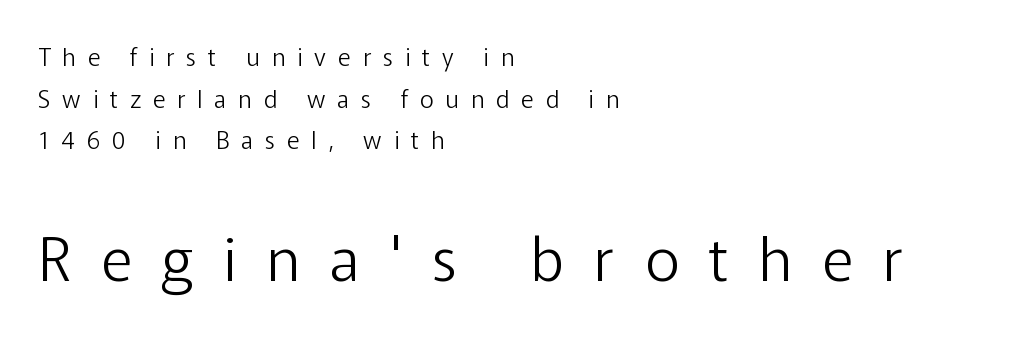
Q: Is the text bold? A: No.
Q: Is the text italic (slanted)? A: No, it is upright.
Q: Is the typeface a serif or a sans-serif typeface? A: Sans-serif.
Q: Is the text underlined? A: No.
Q: How is the paragraph aligned? A: Left-aligned.
Q: Is the spacing between letters normal or unusually wide? A: Unusually wide.
Q: Which block of text is set in a larger size, the first (top) or the second (bottom)? A: The second (bottom) one.
Q: Width (condensed, normal, or wide)? A: Normal.
Q: Stroke contrast? A: Low.
Q: x-height? A: Medium.
Q: Monospaced? A: No.
